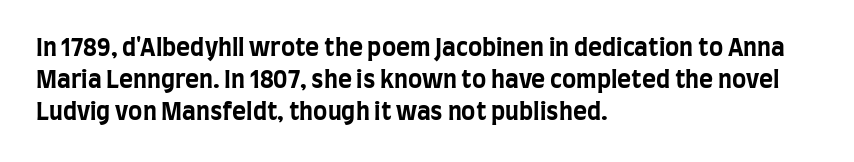
The image shows 24 px bold type, upright; set left-aligned, normal line spacing (1.34x), normal letter spacing, not underlined.
